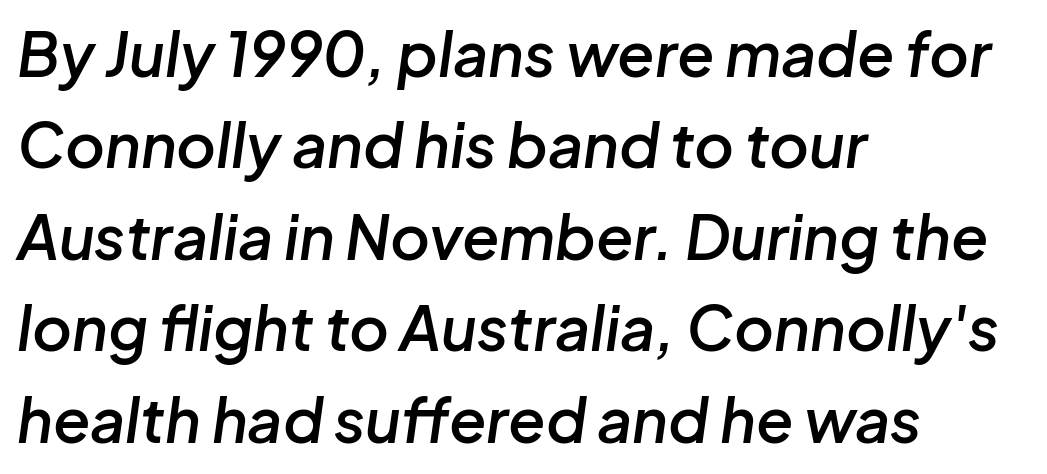
The specimen reads as italic at a glance. Is the block centered? No — it sits flush against the left margin. Decoration check: the copy has no underline. The rendering keeps characters at their native spacing.
